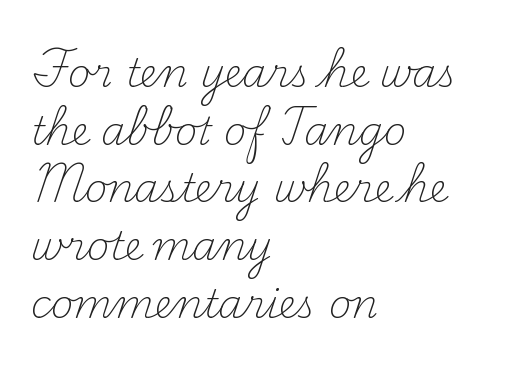
The image shows 39 px light type; set left-aligned, normal line spacing (1.48x), normal letter spacing, not underlined; medium stroke contrast and a small x-height.
